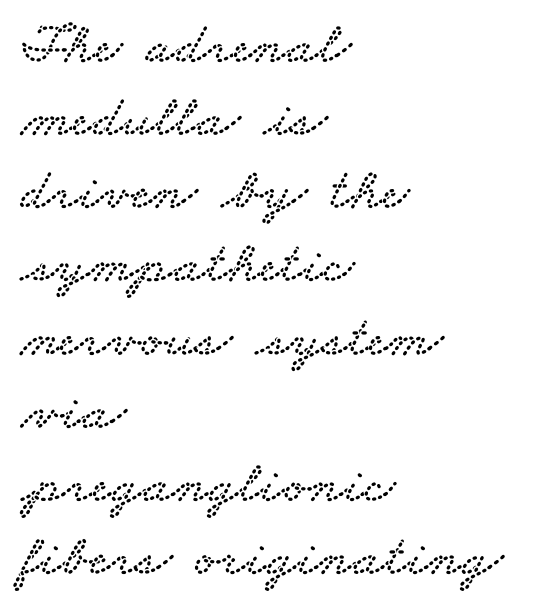
This rendering employs a face with finishing strokes, i.e., a serif. Anything drawn beneath the words? Only blank space. The face used here is proportionally spaced, like ordinary book or web type. Visually the block forms a straight wall on the left and a jagged coastline on the right.
